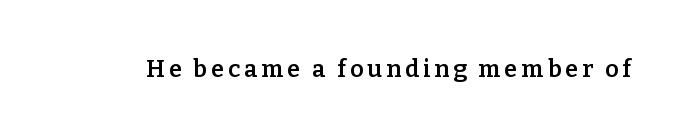
The image shows 24 px text type, upright; set not underlined.
